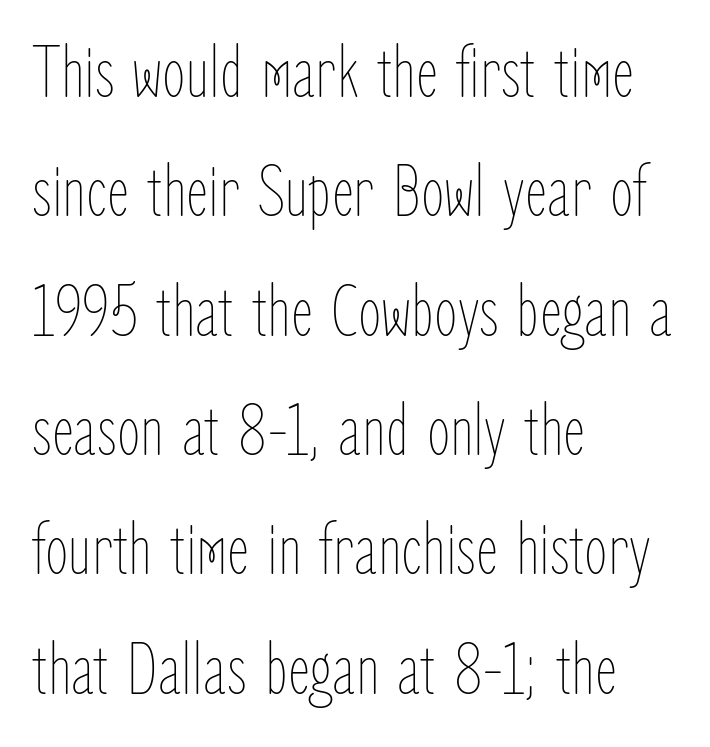
Q: Is the text bold? A: No.
Q: Is the text italic (slanted)? A: No, it is upright.
Q: Is the text underlined? A: No.
Q: How is the paragraph aligned? A: Left-aligned.
Q: Is the spacing between letters normal or unusually wide? A: Normal.
Q: Is the spacing between lines tight, normal or loose? A: Normal.
Q: Width (condensed, normal, or wide)? A: Condensed.
Q: Stroke contrast? A: Low.
Q: x-height? A: Medium.
Q: Monospaced? A: No.
